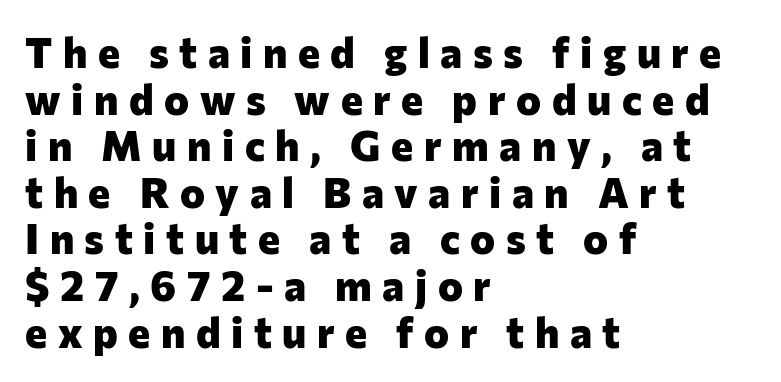
The image shows 42 px heavy sans-serif type, upright; set left-aligned, tight line spacing (1.11x), unusually wide letter spacing (+0.25 em), not underlined; low stroke contrast and a medium x-height.
